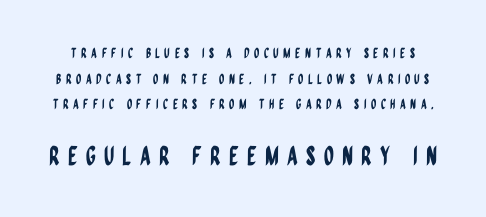
The image shows 26 px text type, upright; set line spacing 1.83x, unusually wide letter spacing (+0.31 em), not underlined; the second (bottom) block is 1.86x larger.
